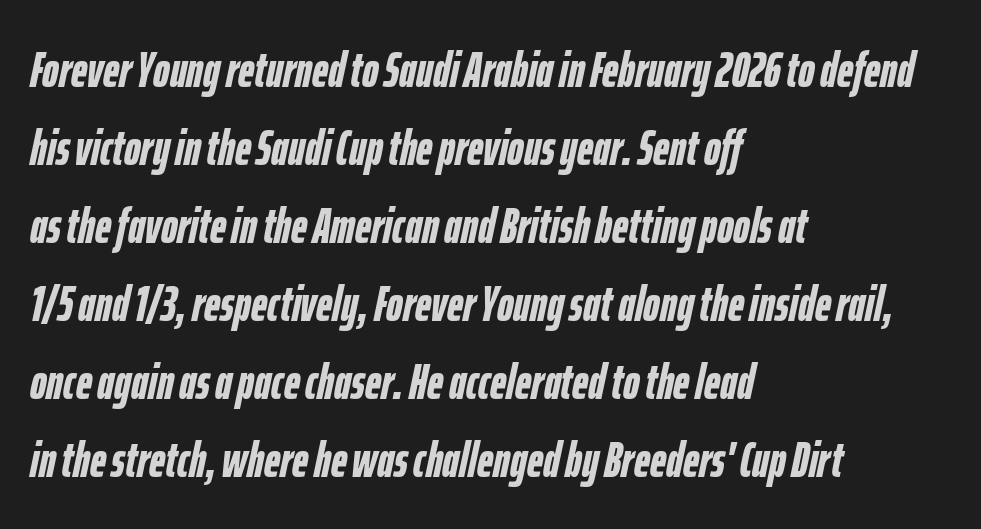
The text block is weighted toward the left margin, trailing off unevenly rightward. A typesetter would call this zero additional tracking. The string is rendered with underlining switched off. Plenty of ink on the page — the face is bold. The face used here is proportionally spaced, like ordinary book or web type. The passage shown leans; its letterforms are oblique.
